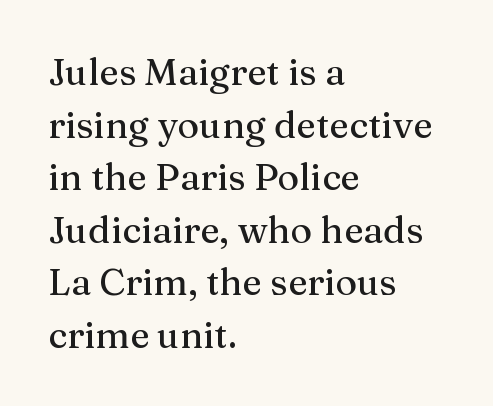
Q: Is the text italic (slanted)? A: No, it is upright.
Q: Is the typeface a serif or a sans-serif typeface? A: Serif.
Q: Is the text underlined? A: No.
Q: How is the paragraph aligned? A: Left-aligned.
Q: Is the spacing between letters normal or unusually wide? A: Normal.
Q: Is the spacing between lines tight, normal or loose? A: Normal.
Q: Width (condensed, normal, or wide)? A: Normal.
Q: Stroke contrast? A: Medium.
Q: x-height? A: Medium.
Q: Monospaced? A: No.
